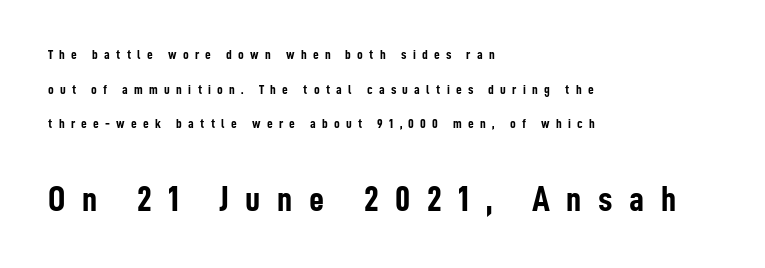
{"serif": "no", "italic": "no", "bold": "yes", "weight": "semibold", "width": "condensed", "stroke_contrast": "low", "x_height": "medium", "monospaced": "no", "underline": "no", "align": "left", "line_spacing": "loose", "line_spacing_ratio": 2.48, "letter_spacing": "wide", "letter_spacing_em": 0.45, "larger_block": "second", "size_ratio": 2.64, "glyph_px": 37}
